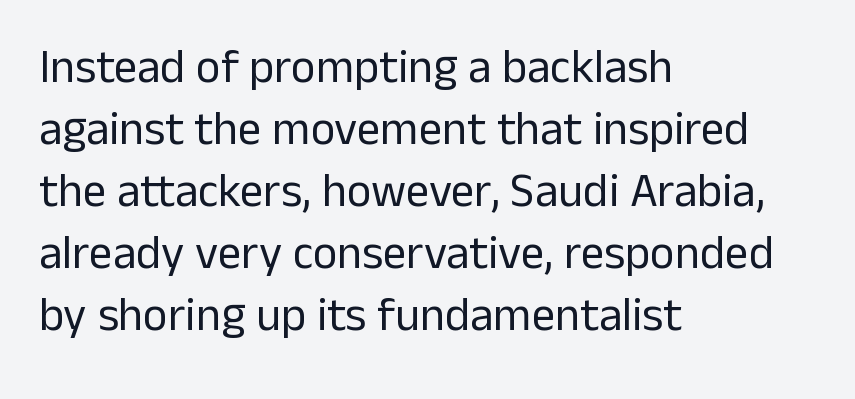
The image shows 47 px regular-weight sans-serif type, upright; set left-aligned, normal line spacing (1.32x), normal letter spacing, not underlined; low stroke contrast and a medium x-height.
